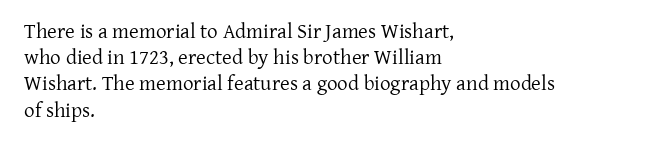
{"italic": "no", "bold": "no", "underline": "no", "align": "left", "line_spacing": "normal", "line_spacing_ratio": 1.25, "letter_spacing": "normal", "letter_spacing_em": 0.0, "glyph_px": 21}
